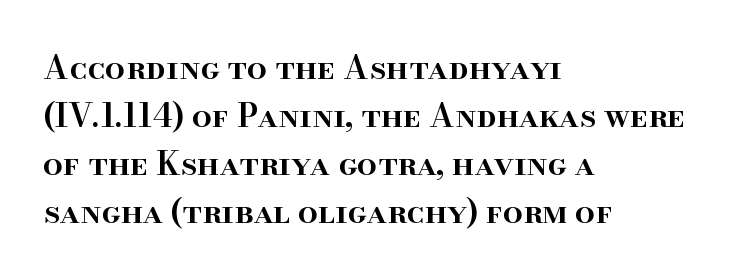
Q: Is the text bold? A: Semi-bold.
Q: Is the text italic (slanted)? A: No, it is upright.
Q: Is the typeface a serif or a sans-serif typeface? A: Serif.
Q: Is the text underlined? A: No.
Q: How is the paragraph aligned? A: Left-aligned.
Q: Is the spacing between letters normal or unusually wide? A: Normal.
Q: Is the spacing between lines tight, normal or loose? A: Normal.
Q: Width (condensed, normal, or wide)? A: Normal.
Q: Stroke contrast? A: High.
Q: x-height? A: Small.
Q: Monospaced? A: No.
